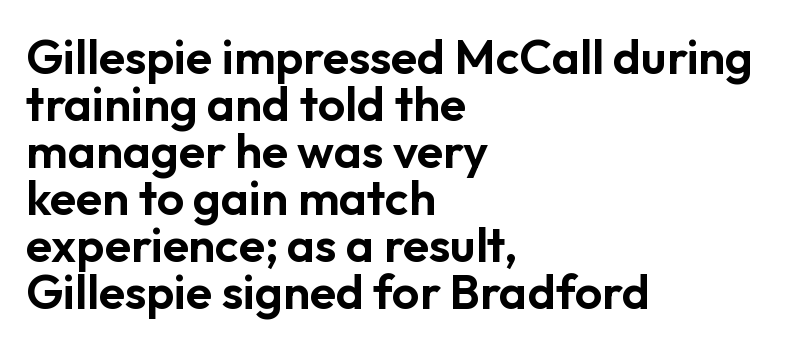
{"serif": "no", "italic": "no", "width": "normal", "stroke_contrast": "low", "x_height": "medium", "monospaced": "no", "underline": "no", "align": "left", "line_spacing": "tight", "line_spacing_ratio": 0.98, "letter_spacing": "normal", "letter_spacing_em": 0.0, "glyph_px": 48}
